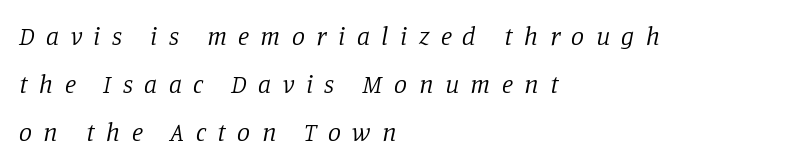
The image shows 26 px text type, italic (leaning right); set left-aligned, line spacing 1.85x, unusually wide letter spacing (+0.44 em), not underlined.
